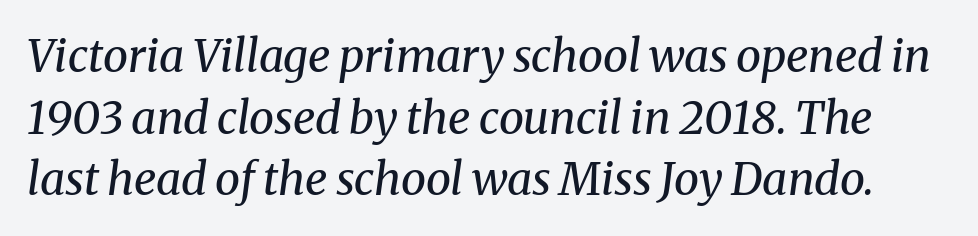
The image shows 45 px regular-weight serif type, italic (leaning right); set normal line spacing (1.37x), normal letter spacing, not underlined; medium stroke contrast and a medium x-height.
